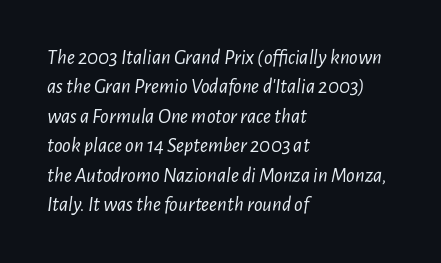
The image shows 21 px text type, italic (leaning right); set left-aligned, normal line spacing (1.4x), normal letter spacing, not underlined.
